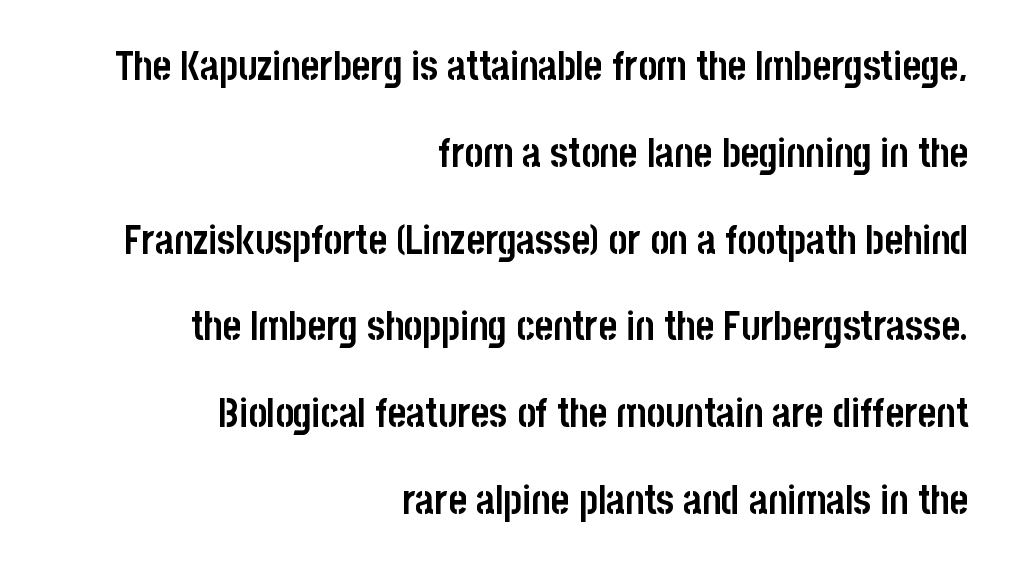
The image shows 40 px semibold, condensed sans-serif type, upright; set right-aligned, loose line spacing (2.17x), normal letter spacing, not underlined; low stroke contrast and a large x-height.
